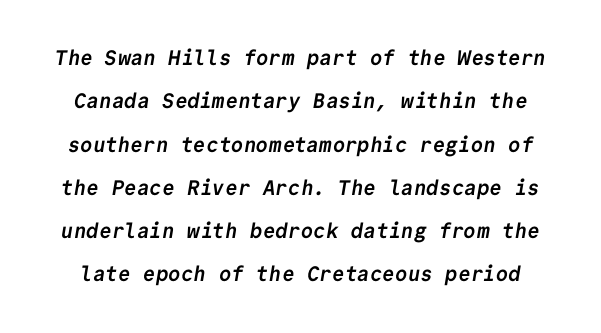
{"bold": "yes", "underline": "no", "line_spacing": "loose", "line_spacing_ratio": 2.06, "letter_spacing": "normal", "letter_spacing_em": 0.0, "glyph_px": 21}
